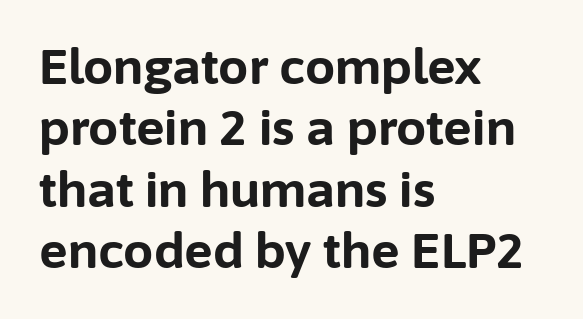
The image shows 48 px bold sans-serif type, upright; set left-aligned, normal line spacing (1.28x), normal letter spacing, not underlined; low stroke contrast and a medium x-height.
